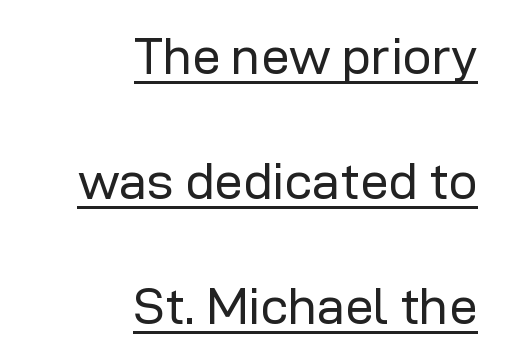
Q: Is the text bold? A: No.
Q: Is the text italic (slanted)? A: No, it is upright.
Q: Is the typeface a serif or a sans-serif typeface? A: Sans-serif.
Q: Is the text underlined? A: Yes.
Q: How is the paragraph aligned? A: Right-aligned.
Q: Is the spacing between letters normal or unusually wide? A: Normal.
Q: Is the spacing between lines tight, normal or loose? A: Loose.
Q: Width (condensed, normal, or wide)? A: Normal.
Q: Stroke contrast? A: Low.
Q: x-height? A: Medium.
Q: Monospaced? A: No.
